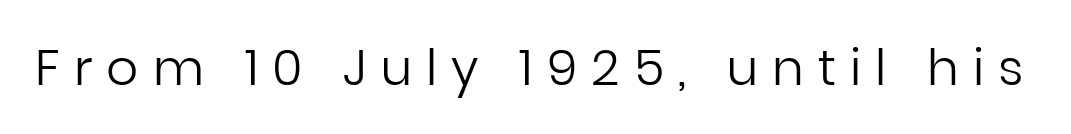
The image shows 50 px regular-weight sans-serif type, upright; set unusually wide letter spacing (+0.28 em), not underlined; low stroke contrast and a medium x-height.
